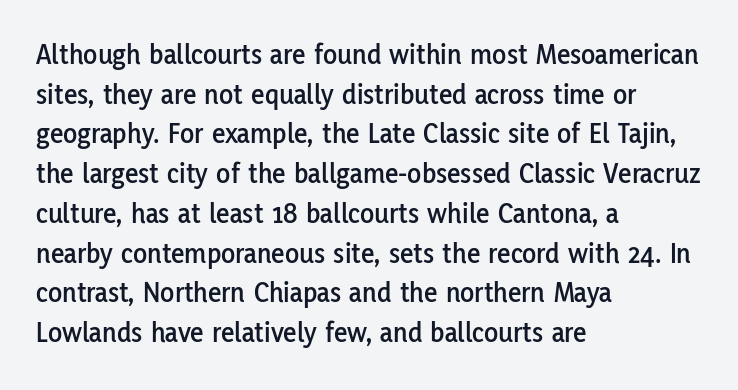
Q: Is the text italic (slanted)? A: No, it is upright.
Q: Is the typeface a serif or a sans-serif typeface? A: Sans-serif.
Q: Is the text underlined? A: No.
Q: How is the paragraph aligned? A: Left-aligned.
Q: Is the spacing between letters normal or unusually wide? A: Normal.
Q: Is the spacing between lines tight, normal or loose? A: Normal.
Q: Width (condensed, normal, or wide)? A: Normal.
Q: Stroke contrast? A: Low.
Q: x-height? A: Medium.
Q: Monospaced? A: No.
